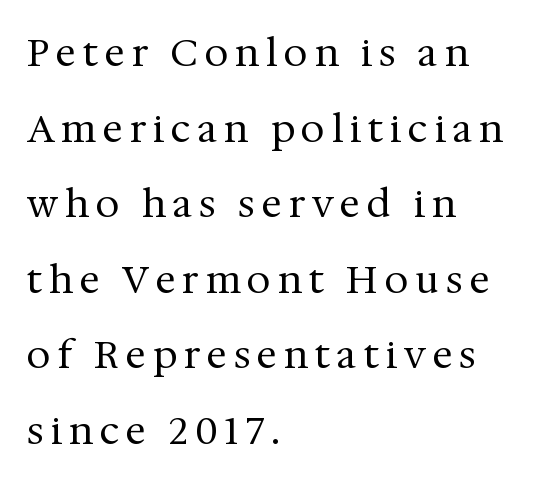
The image shows 38 px regular-weight serif type, upright; set left-aligned, loose line spacing (1.99x), not underlined; medium stroke contrast and a medium x-height.
